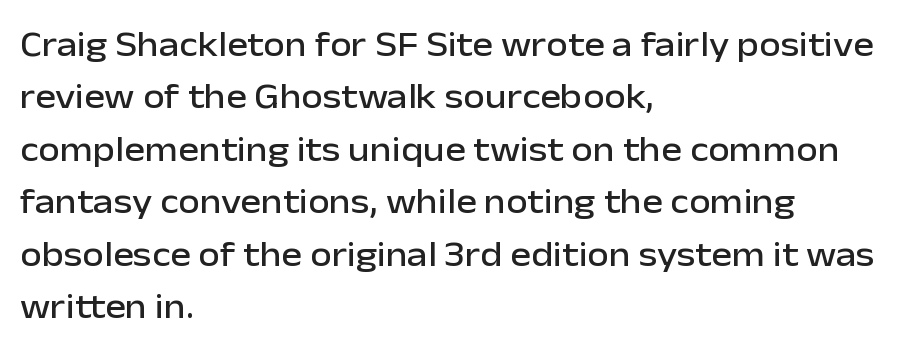
The image shows 35 px sans-serif type, upright; set left-aligned, normal line spacing (1.5x), normal letter spacing, not underlined; low stroke contrast and a medium x-height.
